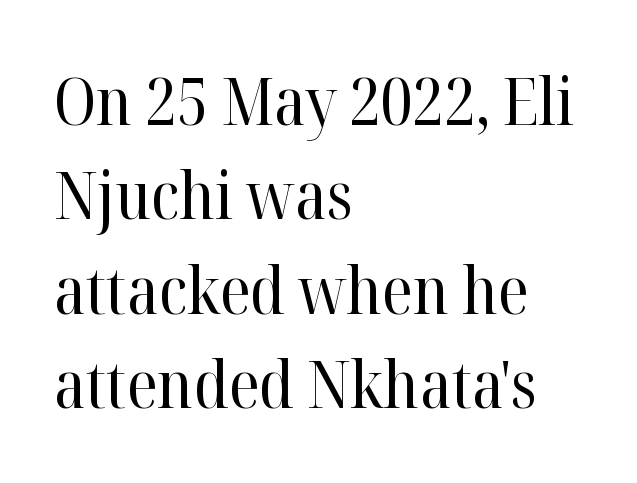
Q: Is the text bold? A: No.
Q: Is the text italic (slanted)? A: No, it is upright.
Q: Is the typeface a serif or a sans-serif typeface? A: Serif.
Q: Is the text underlined? A: No.
Q: How is the paragraph aligned? A: Left-aligned.
Q: Is the spacing between letters normal or unusually wide? A: Normal.
Q: Is the spacing between lines tight, normal or loose? A: Normal.
Q: Width (condensed, normal, or wide)? A: Normal.
Q: Stroke contrast? A: High.
Q: x-height? A: Medium.
Q: Monospaced? A: No.
